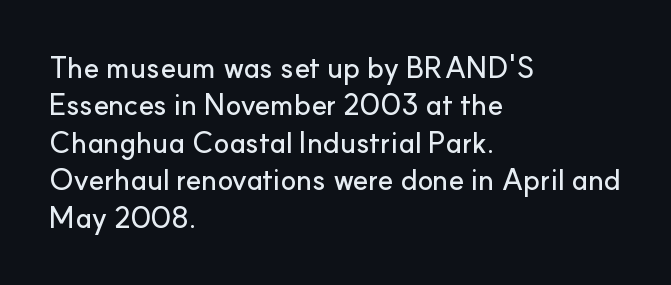
Any mark beneath the type? The region is blank. Does extra space separate the letters? No, they use regular spacing. Every row of glyphs begins at an identical x-position on the left. The line-height multiplier appears to be the usual default. Is this a fixed-width face? No — the glyphs have proportional, varying widths. Characters remain perfectly vertical along every line.
